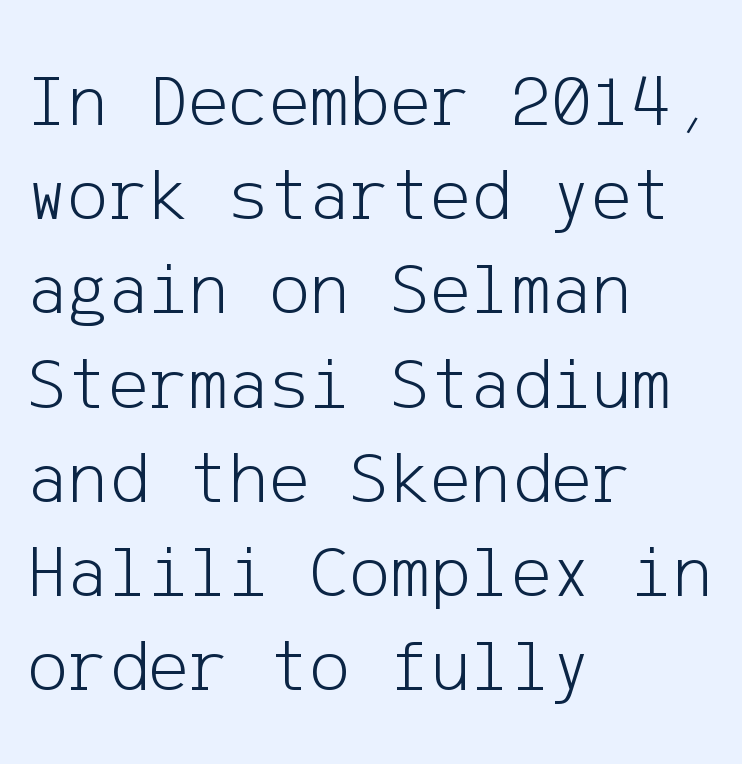
{"serif": "no", "italic": "no", "bold": "no", "weight": "light", "width": "normal", "stroke_contrast": "low", "x_height": "medium", "underline": "no", "align": "left", "line_spacing_ratio": 1.24, "letter_spacing": "normal", "letter_spacing_em": 0.0, "glyph_px": 76}
